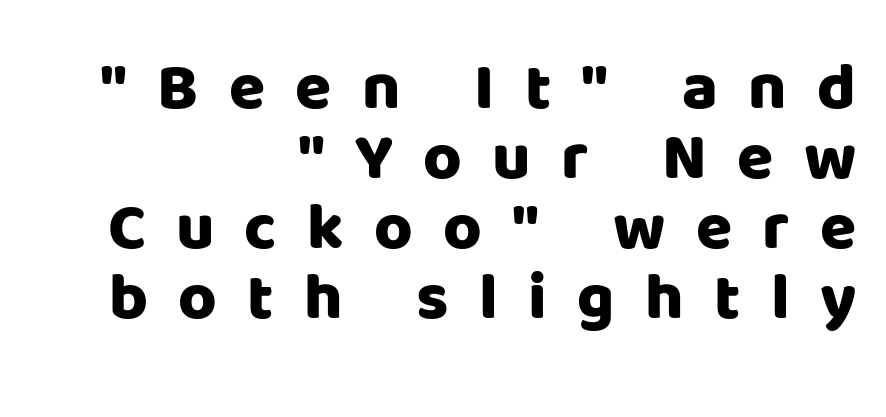
Q: Is the text bold? A: Yes.
Q: Is the text italic (slanted)? A: No, it is upright.
Q: Is the typeface a serif or a sans-serif typeface? A: Sans-serif.
Q: Is the text underlined? A: No.
Q: How is the paragraph aligned? A: Right-aligned.
Q: Is the spacing between letters normal or unusually wide? A: Unusually wide.
Q: Is the spacing between lines tight, normal or loose? A: Tight.
Q: Width (condensed, normal, or wide)? A: Normal.
Q: Stroke contrast? A: Low.
Q: x-height? A: Large.
Q: Monospaced? A: No.
